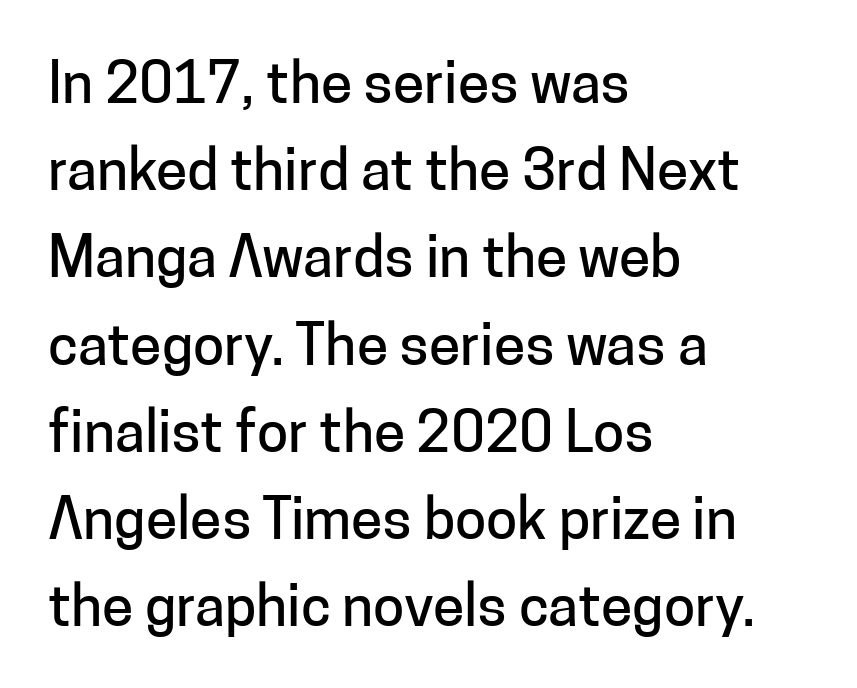
{"serif": "no", "italic": "no", "width": "normal", "stroke_contrast": "low", "x_height": "medium", "monospaced": "no", "underline": "no", "align": "left", "line_spacing": "normal", "line_spacing_ratio": 1.53, "letter_spacing": "normal", "letter_spacing_em": 0.0, "glyph_px": 57}
